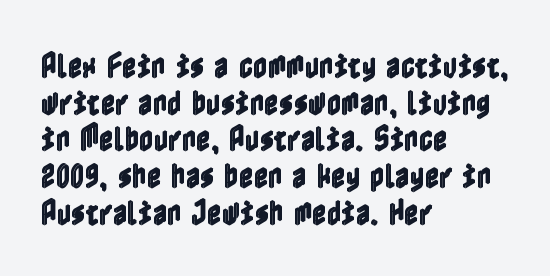
The image shows 28 px condensed type, upright; set left-aligned, normal line spacing (1.31x), normal letter spacing, not underlined; a medium x-height.
